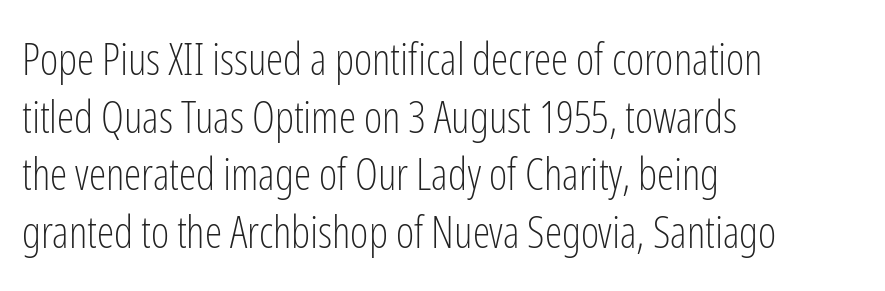
Ordinary non-slanted type is in use. Varying glyph widths throughout — classic text-font behaviour. Each row of text sits above clean, open space. This sample is left-justified, so line endings fall wherever the words run out.
